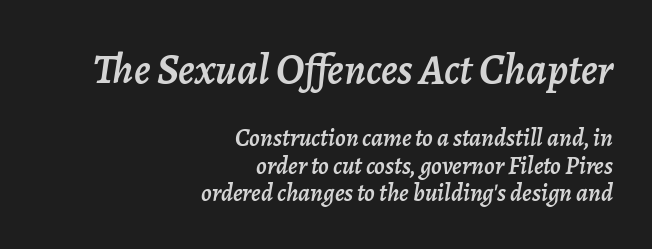
{"italic": "yes", "lean": "right", "slant_degrees": 7, "width": "normal", "stroke_contrast": "low", "x_height": "medium", "monospaced": "no", "underline": "no", "align": "right", "line_spacing": "tight", "line_spacing_ratio": 1.09, "letter_spacing": "normal", "letter_spacing_em": 0.0, "larger_block": "first", "size_ratio": 1.72, "glyph_px": 43}
